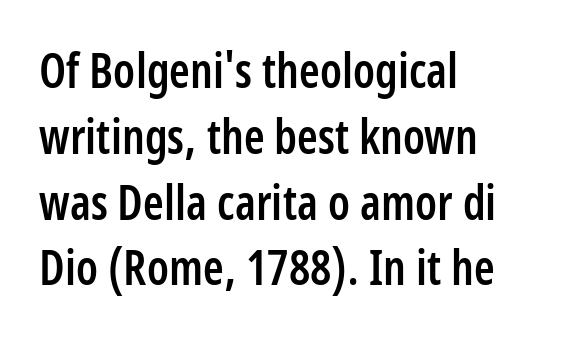
Q: Is the text bold? A: Semi-bold.
Q: Is the text italic (slanted)? A: No, it is upright.
Q: Is the typeface a serif or a sans-serif typeface? A: Sans-serif.
Q: Is the text underlined? A: No.
Q: How is the paragraph aligned? A: Left-aligned.
Q: Is the spacing between letters normal or unusually wide? A: Normal.
Q: Is the spacing between lines tight, normal or loose? A: Normal.
Q: Width (condensed, normal, or wide)? A: Condensed.
Q: Stroke contrast? A: Low.
Q: x-height? A: Medium.
Q: Monospaced? A: No.
